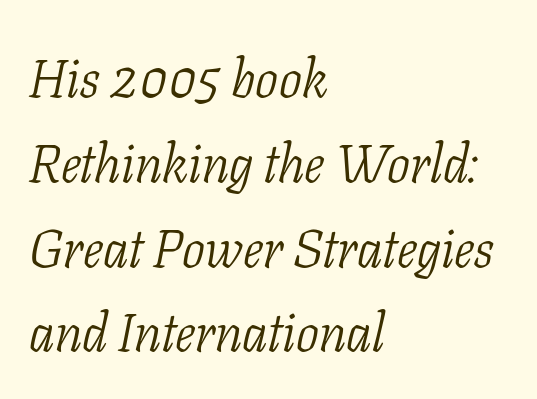
The image shows 54 px light, condensed serif type, italic (leaning right); set left-aligned, normal line spacing (1.57x), normal letter spacing, not underlined; low stroke contrast and a medium x-height.
